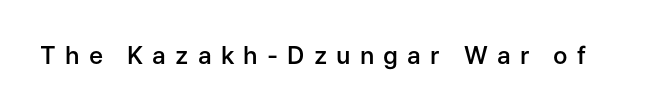
The image shows 24 px text type, upright; set unusually wide letter spacing (+0.38 em), not underlined.
